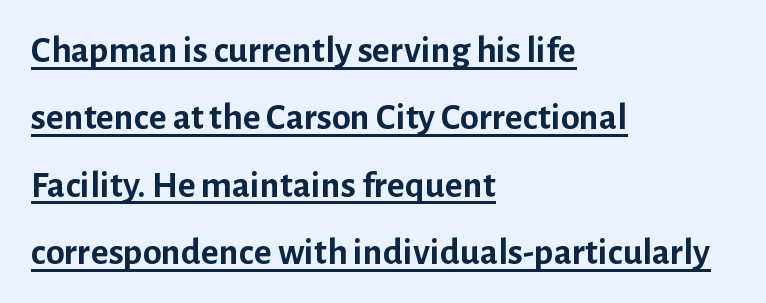
This sample uses plain, unmodified letter spacing. Thick stems and heavy bowls — unmistakably bold. Is there an underline? Yes — a line sits under the letters. I'd call this a sans setting — the letters go barefoot.
